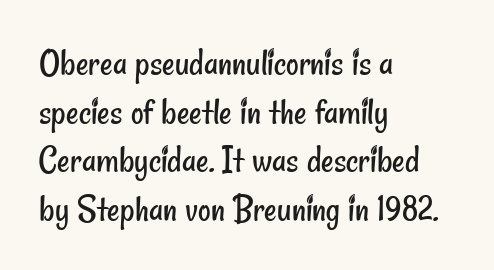
Q: Is the text bold? A: No.
Q: Is the typeface a serif or a sans-serif typeface? A: Sans-serif.
Q: Is the text underlined? A: No.
Q: How is the paragraph aligned? A: Left-aligned.
Q: Is the spacing between letters normal or unusually wide? A: Normal.
Q: Is the spacing between lines tight, normal or loose? A: Normal.
Q: Width (condensed, normal, or wide)? A: Condensed.
Q: Stroke contrast? A: Low.
Q: x-height? A: Small.
Q: Monospaced? A: No.
